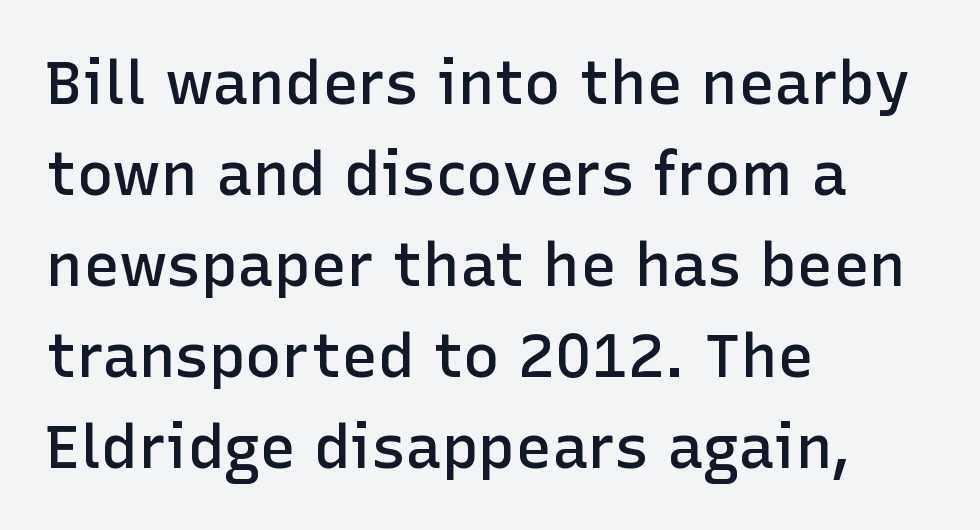
The image shows 61 px semibold sans-serif type, upright; set left-aligned, normal line spacing (1.49x), normal letter spacing, not underlined; low stroke contrast and a medium x-height.
